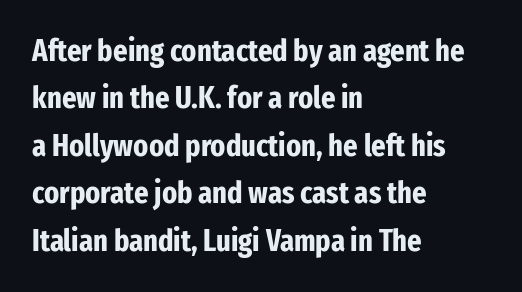
{"serif": "no", "italic": "no", "bold": "yes", "weight": "bold", "width": "condensed", "stroke_contrast": "low", "x_height": "medium", "monospaced": "no", "underline": "no", "align": "left", "line_spacing": "normal", "line_spacing_ratio": 1.53, "letter_spacing": "normal", "letter_spacing_em": 0.0, "glyph_px": 31}
